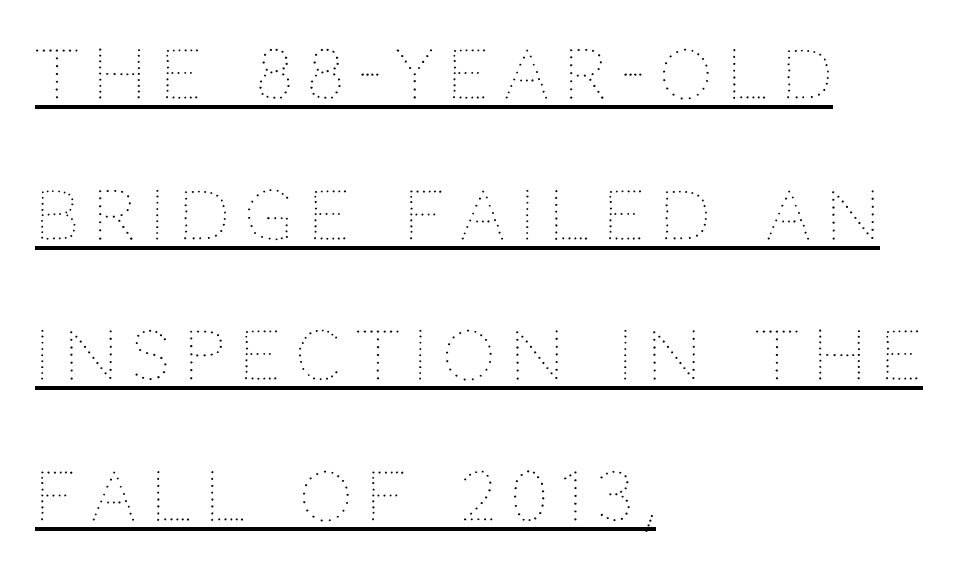
Line beginnings align vertically; line endings do not. You can see a thin bar hugging the bottom of the glyphs. Weight: in the light-to-regular range. Designer's note — italics off, roman on. You could only call the tracking loose — the letters float apart.
